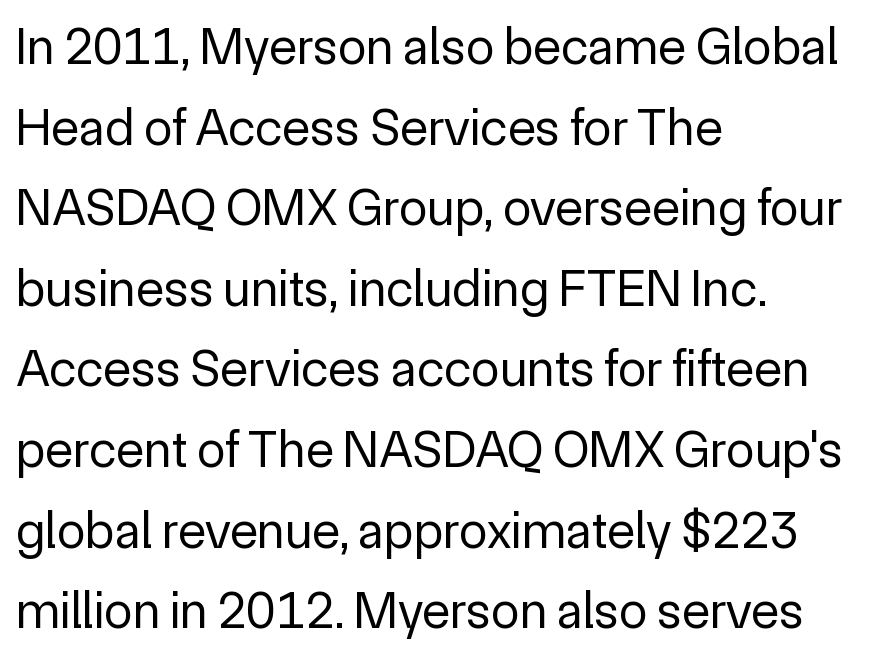
The image shows 52 px regular-weight sans-serif type, upright; set left-aligned, normal line spacing (1.55x), normal letter spacing, not underlined; a medium x-height.
